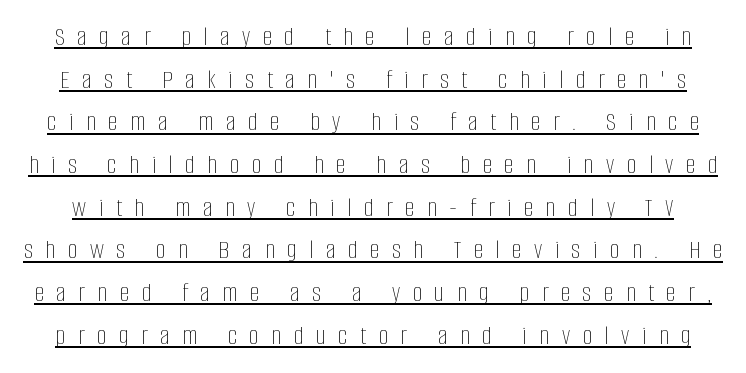
The image shows 27 px text type, upright; set normal line spacing (1.58x), unusually wide letter spacing (+0.47 em), underlined.
